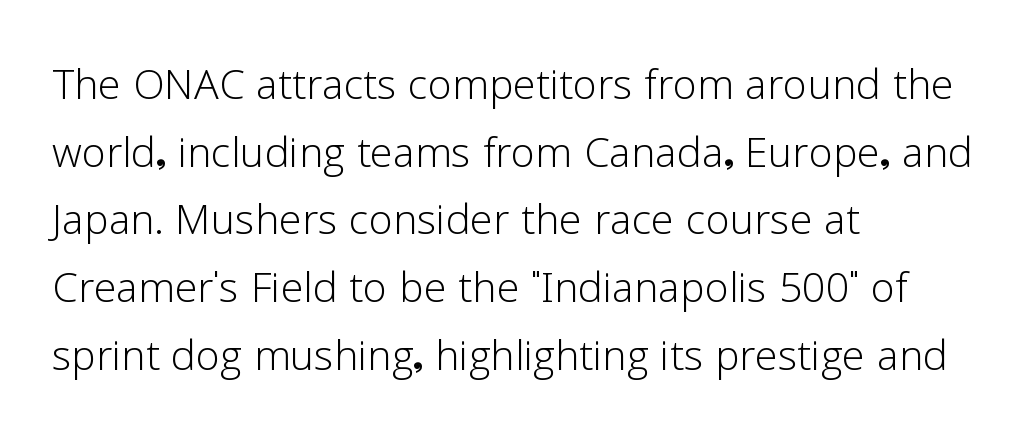
Stems here are at most as thick as an everyday book face. Designer's note — italics off, roman on. Words appear dense and cohesive because spacing is normal. Type without underlining.
